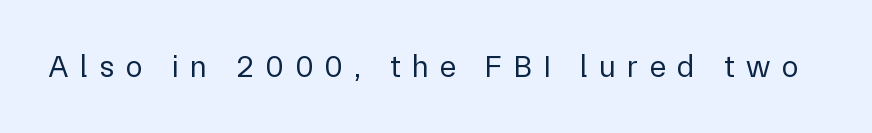
Q: Is the text bold? A: No.
Q: Is the text italic (slanted)? A: No, it is upright.
Q: Is the typeface a serif or a sans-serif typeface? A: Sans-serif.
Q: Is the text underlined? A: No.
Q: Is the spacing between letters normal or unusually wide? A: Unusually wide.
Q: Width (condensed, normal, or wide)? A: Normal.
Q: Stroke contrast? A: Low.
Q: x-height? A: Medium.
Q: Monospaced? A: No.
